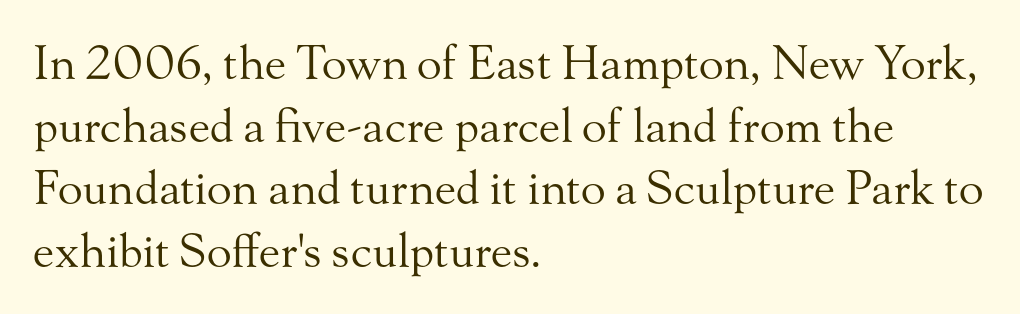
The image shows 46 px regular-weight serif type, upright; set left-aligned, normal line spacing (1.36x), normal letter spacing, not underlined; medium stroke contrast and a small x-height.
